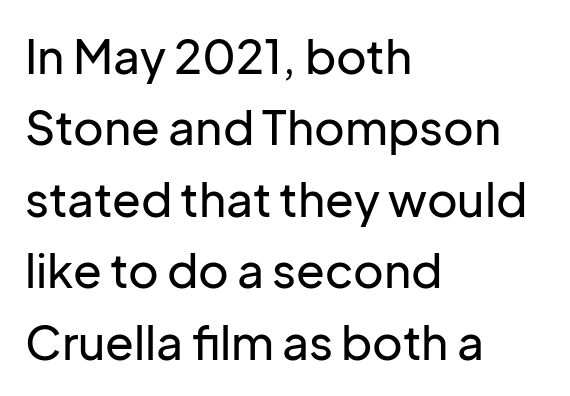
{"serif": "no", "italic": "no", "width": "normal", "stroke_contrast": "low", "x_height": "medium", "monospaced": "no", "underline": "no", "align": "left", "line_spacing": "normal", "line_spacing_ratio": 1.52, "letter_spacing": "normal", "letter_spacing_em": 0.0, "glyph_px": 47}
